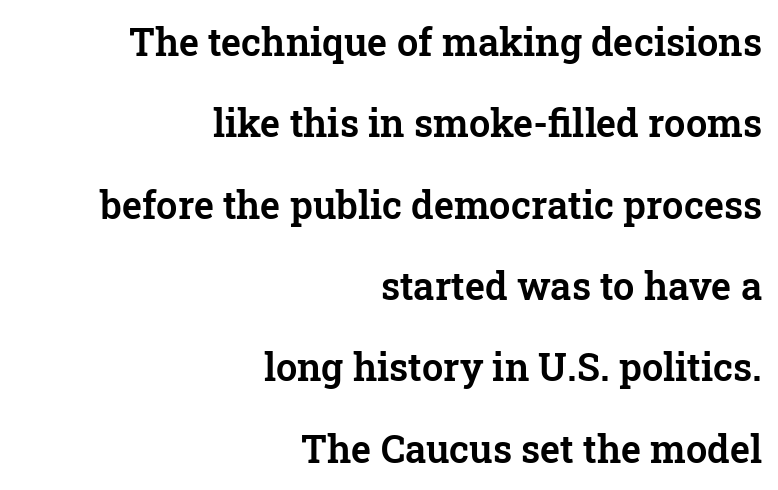
The image shows 38 px serif type, upright; set right-aligned, loose line spacing (2.14x), normal letter spacing, not underlined; low stroke contrast and a medium x-height.
